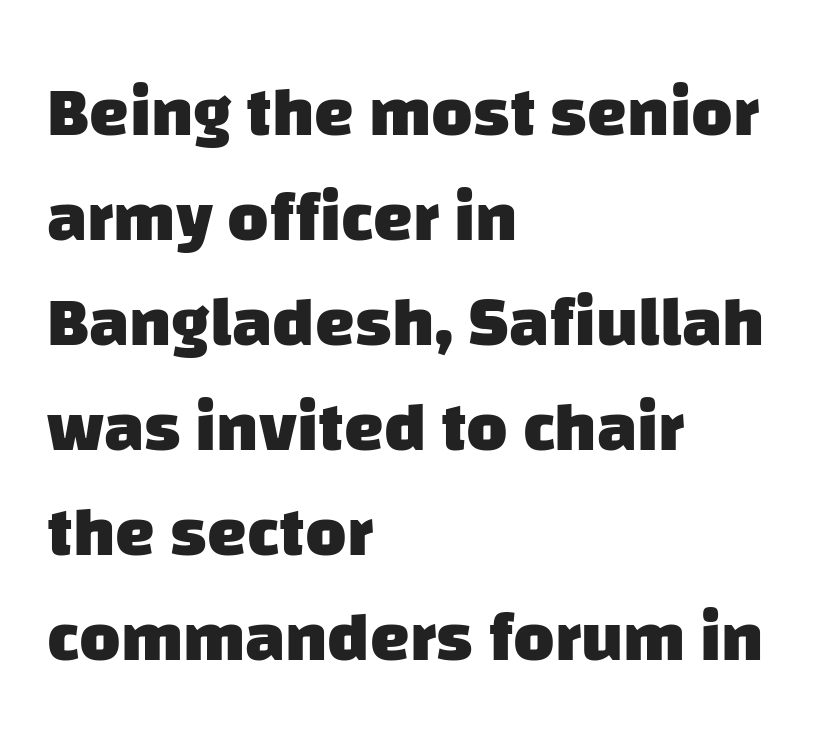
Stroke terminals: plain, sans-serif. Characters follow at the spacing the type designer built in. Weight: bold. Evenly set lines give the paragraph a standard silhouette. Beneath every word, the page is bare.
